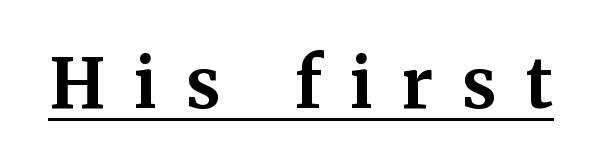
{"serif": "yes", "italic": "no", "bold": "yes", "weight": "bold", "width": "normal", "stroke_contrast": "medium", "x_height": "medium", "monospaced": "no", "underline": "yes", "letter_spacing": "wide", "letter_spacing_em": 0.42, "glyph_px": 69}
